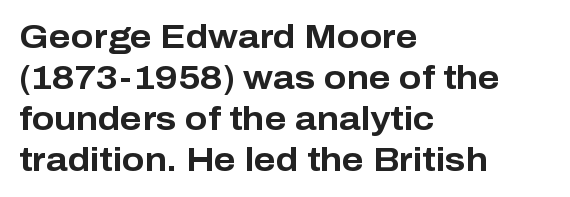
The passage shown is not underscored anywhere. Emphasis by weight is at full strength: bold. Glyph-to-glyph distance matches everyday printed text. Here the designer chose a conventional face with non-uniform glyph widths. This is the regular roman posture of the typeface.
